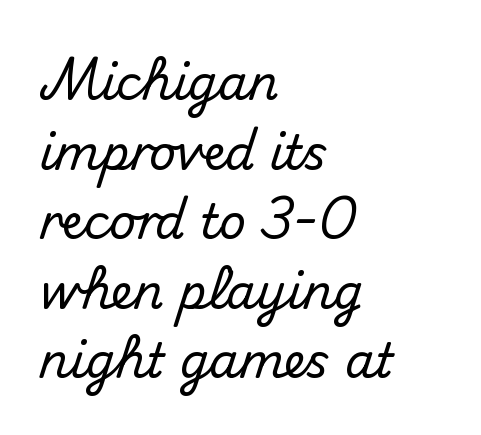
The image shows 47 px sans-serif type; set left-aligned, normal line spacing (1.48x), normal letter spacing, not underlined; medium stroke contrast and a small x-height.
